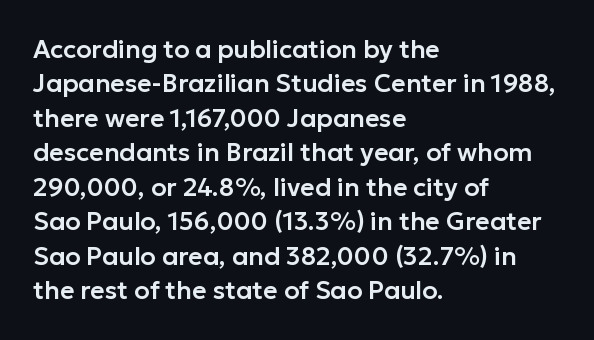
Q: Is the text italic (slanted)? A: No, it is upright.
Q: Is the text underlined? A: No.
Q: How is the paragraph aligned? A: Left-aligned.
Q: Is the spacing between letters normal or unusually wide? A: Normal.
Q: Is the spacing between lines tight, normal or loose? A: Normal.
